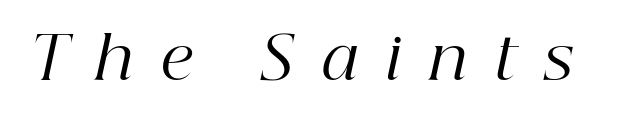
The passage shown is not underscored anywhere. The font's italic variant was chosen for this text. Counters stay open thanks to moderate or lighter strokes. Students, note that the glyphs here are deliberately spaced far apart.
